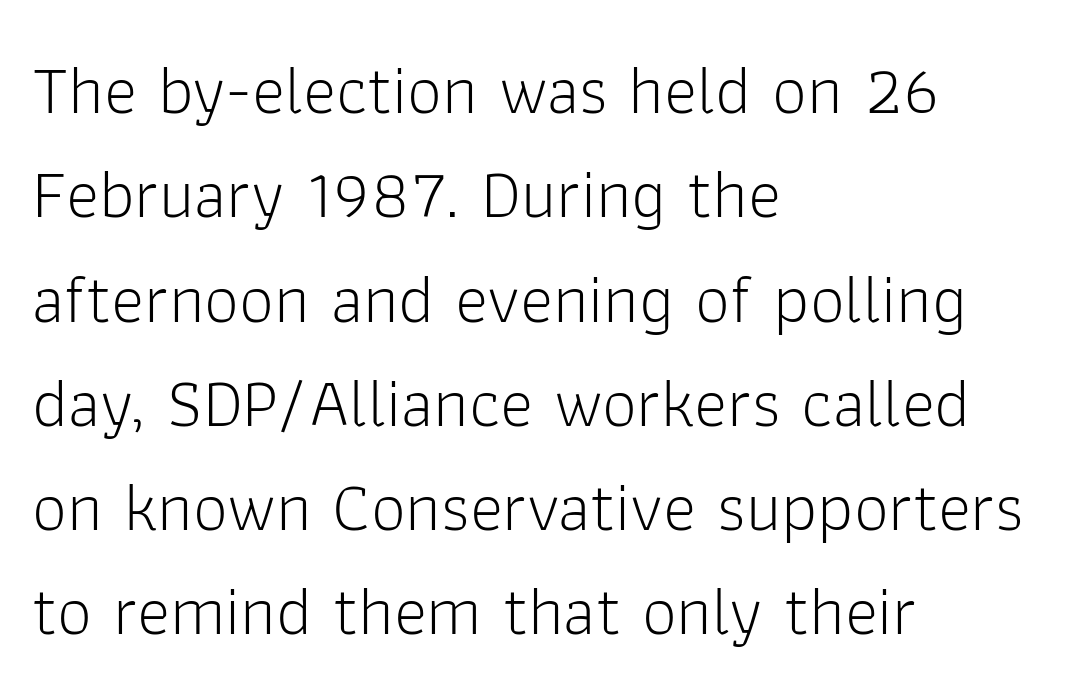
{"serif": "no", "italic": "no", "bold": "no", "weight": "light", "width": "normal", "stroke_contrast": "low", "x_height": "medium", "monospaced": "no", "underline": "no", "align": "left", "line_spacing": "normal", "line_spacing_ratio": 1.49, "letter_spacing": "normal", "letter_spacing_em": 0.0, "glyph_px": 70}
